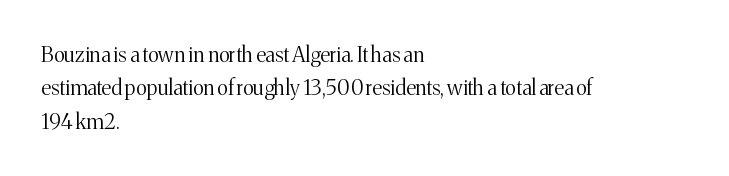
How would I describe the line gaps? Plain and ordinary. Weight: in the light-to-regular range. The type is set solid horizontally, with unmodified tracking. The lines are quadded left.
